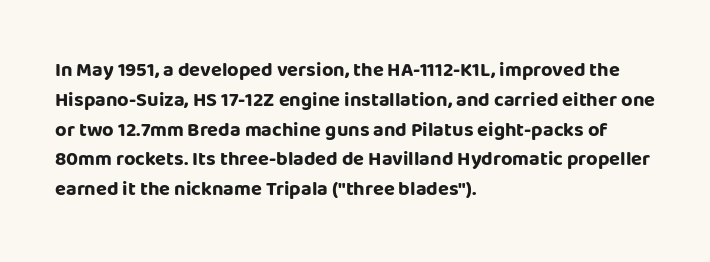
Q: Is the text bold? A: Yes.
Q: Is the text italic (slanted)? A: No, it is upright.
Q: Is the text underlined? A: No.
Q: How is the paragraph aligned? A: Left-aligned.
Q: Is the spacing between letters normal or unusually wide? A: Normal.
Q: Is the spacing between lines tight, normal or loose? A: Normal.
